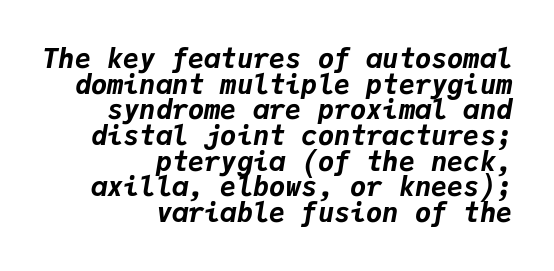
{"italic": "yes", "lean": "right", "slant_degrees": 9, "bold": "yes", "underline": "no", "align": "right", "line_spacing": "tight", "line_spacing_ratio": 0.95, "letter_spacing": "normal", "letter_spacing_em": 0.0, "glyph_px": 27}
